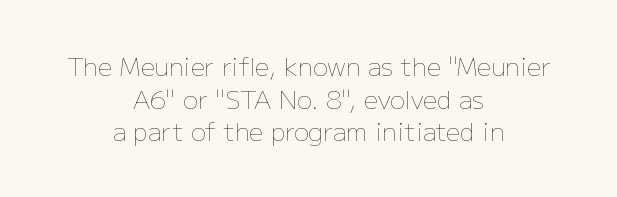
The string is rendered with underlining switched off. No italicization has been applied; the sample stays upright. Evenly set lines give the paragraph a standard silhouette. Heft: none added — not bold. Caption: multi-line text, centered on the measure. What stands out about the letter spacing? Nothing — it is the standard amount.
